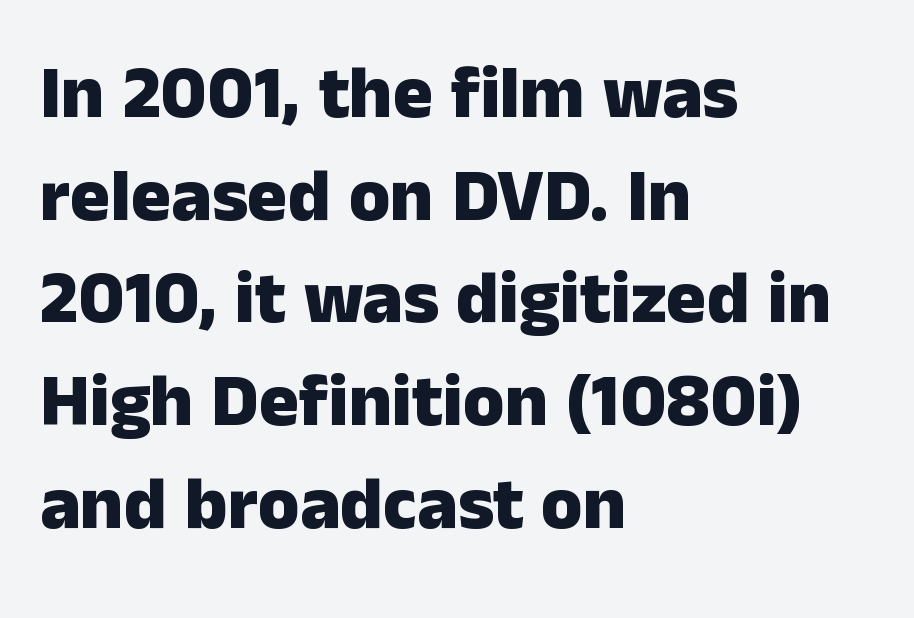
{"serif": "no", "italic": "no", "bold": "yes", "weight": "heavy", "width": "normal", "stroke_contrast": "low", "x_height": "medium", "monospaced": "no", "underline": "no", "align": "left", "line_spacing": "normal", "line_spacing_ratio": 1.37, "letter_spacing": "normal", "letter_spacing_em": 0.0, "glyph_px": 75}
